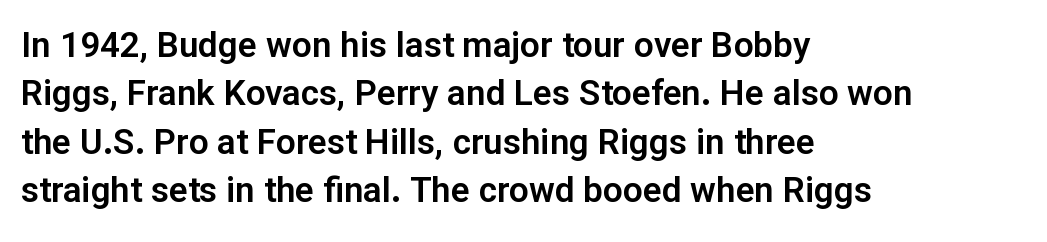
{"serif": "no", "italic": "no", "width": "normal", "stroke_contrast": "low", "x_height": "medium", "monospaced": "no", "underline": "no", "align": "left", "line_spacing": "normal", "line_spacing_ratio": 1.38, "letter_spacing": "normal", "letter_spacing_em": 0.0, "glyph_px": 35}
